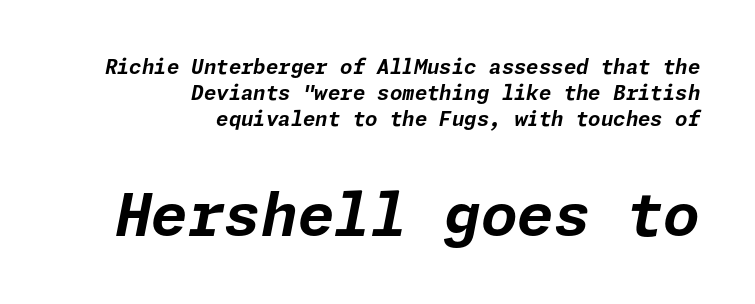
Quick note: interline space is typical. In this sample the second text group is rendered at the bigger scale. Heavy, bold letterforms. The space directly below the letters is spotless. The glyphs look as if they've been sheared to an angle.
